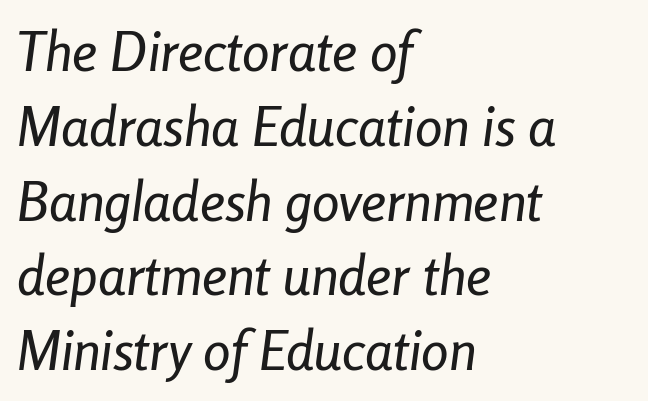
Q: Is the text italic (slanted)? A: Yes, it leans right by about 8 degrees.
Q: Is the text underlined? A: No.
Q: How is the paragraph aligned? A: Left-aligned.
Q: Is the spacing between letters normal or unusually wide? A: Normal.
Q: Is the spacing between lines tight, normal or loose? A: Normal.
Q: Width (condensed, normal, or wide)? A: Condensed.
Q: Stroke contrast? A: Low.
Q: x-height? A: Medium.
Q: Monospaced? A: No.
